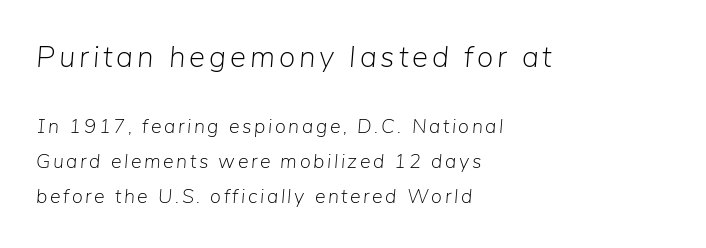
The image shows 30 px light type, italic (leaning right); set left-aligned, line spacing 1.75x, not underlined; the first (top) block is 1.5x larger; low stroke contrast and a medium x-height.
